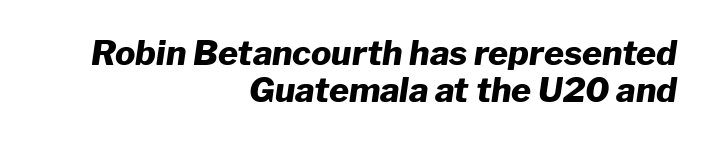
The text carries the slant typical of an italic or oblique font. These words are printed bold, with thick strokes throughout. Vertical spacing — tight. Caption: multi-line text, flush right, ragged left. The passage shown has conventional tracking throughout. The rendering uses natural spacing where letterforms have individual widths.
